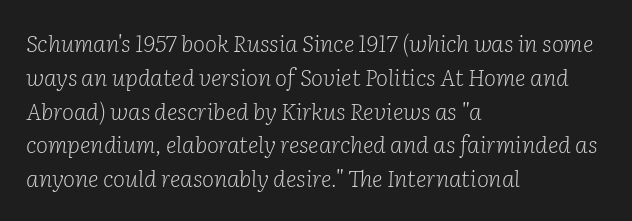
{"italic": "yes", "lean": "right", "slant_degrees": 2, "bold": "no", "underline": "no", "align": "left", "line_spacing": "normal", "line_spacing_ratio": 1.47, "letter_spacing": "normal", "letter_spacing_em": 0.0, "glyph_px": 23}
